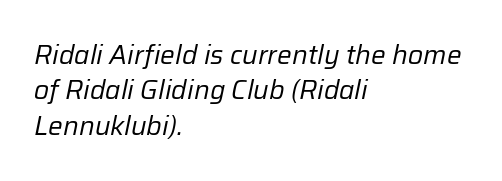
The image shows 26 px text type, italic (leaning right); set left-aligned, normal line spacing (1.36x), normal letter spacing, not underlined.
